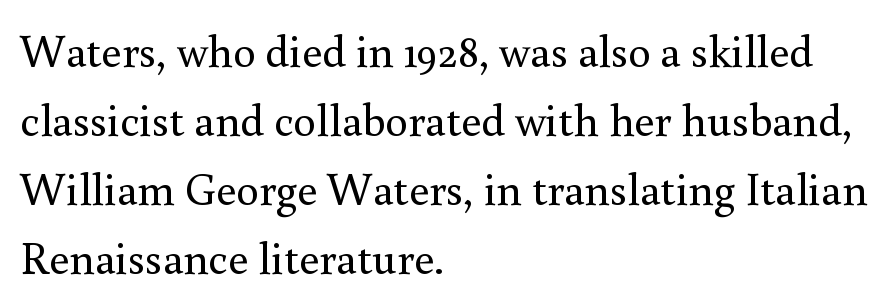
{"serif": "yes", "italic": "no", "bold": "no", "weight": "regular", "width": "normal", "x_height": "small", "monospaced": "no", "underline": "no", "align": "left", "line_spacing": "normal", "line_spacing_ratio": 1.53, "letter_spacing": "normal", "letter_spacing_em": 0.0, "glyph_px": 45}
